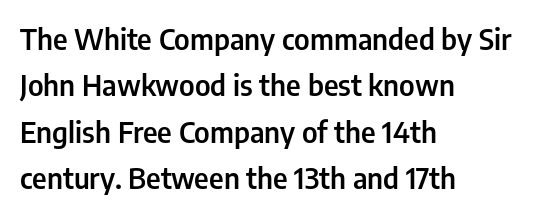
Q: Is the text bold? A: Semi-bold.
Q: Is the text italic (slanted)? A: No, it is upright.
Q: Is the typeface a serif or a sans-serif typeface? A: Sans-serif.
Q: Is the text underlined? A: No.
Q: How is the paragraph aligned? A: Left-aligned.
Q: Is the spacing between letters normal or unusually wide? A: Normal.
Q: Is the spacing between lines tight, normal or loose? A: Normal.
Q: Width (condensed, normal, or wide)? A: Condensed.
Q: Stroke contrast? A: Low.
Q: x-height? A: Medium.
Q: Monospaced? A: No.
